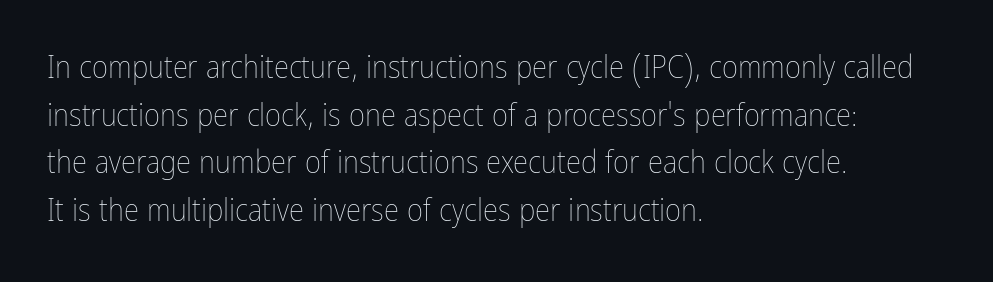
Q: Is the text bold? A: No.
Q: Is the text italic (slanted)? A: No, it is upright.
Q: Is the text underlined? A: No.
Q: How is the paragraph aligned? A: Left-aligned.
Q: Is the spacing between letters normal or unusually wide? A: Normal.
Q: Is the spacing between lines tight, normal or loose? A: Normal.
Q: Width (condensed, normal, or wide)? A: Condensed.
Q: Stroke contrast? A: Low.
Q: x-height? A: Medium.
Q: Monospaced? A: No.
